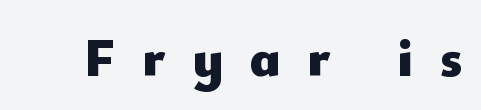
In terms of letterspacing, this is a distinctly airy, spread setting. Regarding serifs, this sample does without them. The string is rendered with underlining switched off. Summary of weight: heavy, a full bold.
